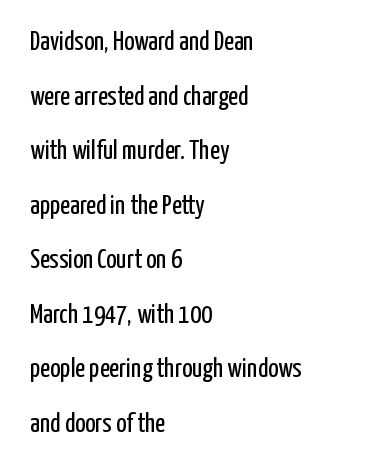
Q: Is the text bold? A: No.
Q: Is the text italic (slanted)? A: No, it is upright.
Q: Is the text underlined? A: No.
Q: How is the paragraph aligned? A: Left-aligned.
Q: Is the spacing between letters normal or unusually wide? A: Normal.
Q: Is the spacing between lines tight, normal or loose? A: Loose.
